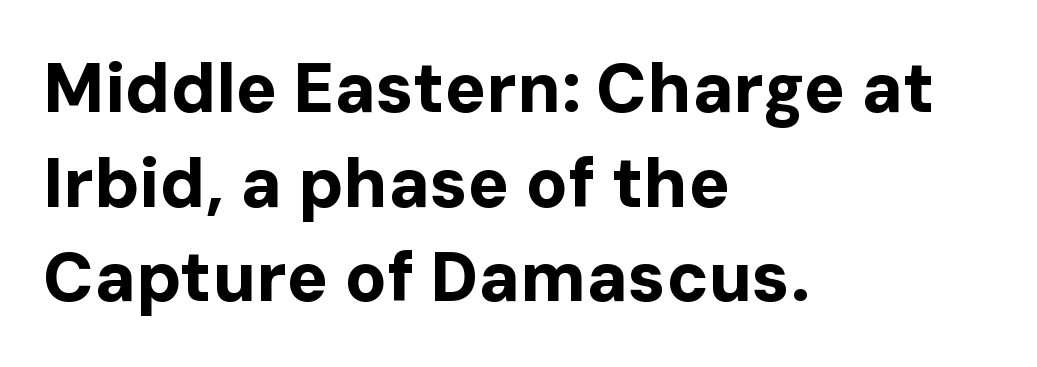
Q: Is the text bold? A: Yes.
Q: Is the text italic (slanted)? A: No, it is upright.
Q: Is the typeface a serif or a sans-serif typeface? A: Sans-serif.
Q: Is the text underlined? A: No.
Q: How is the paragraph aligned? A: Left-aligned.
Q: Is the spacing between letters normal or unusually wide? A: Normal.
Q: Is the spacing between lines tight, normal or loose? A: Normal.
Q: Width (condensed, normal, or wide)? A: Normal.
Q: Stroke contrast? A: Low.
Q: x-height? A: Medium.
Q: Monospaced? A: No.
